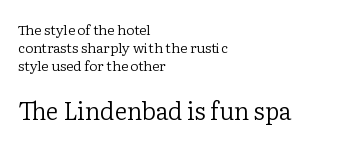
Bigger letters appear in the bottom chunk; the top chunk is reduced. The letters stand straight up with perfectly vertical stems. Stroke mass is kept to a normal reading level or below. The type is set solid horizontally, with unmodified tracking. Notice how the passage keeps a crisp vertical edge on the left only.
